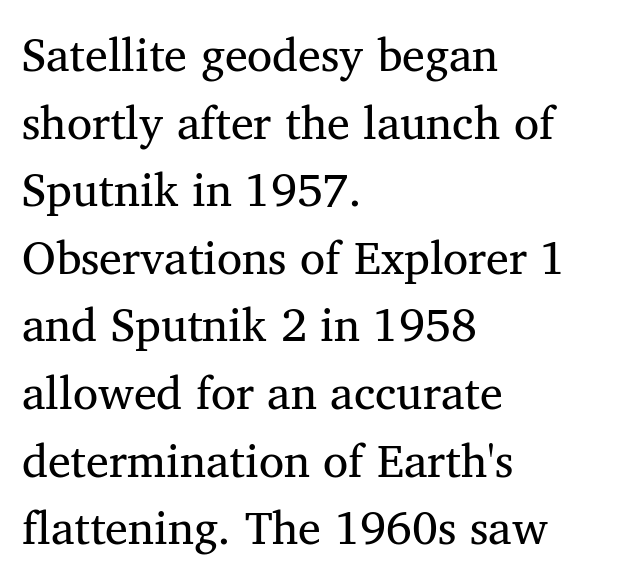
The image shows 46 px regular-weight serif type, upright; set left-aligned, normal line spacing (1.47x), normal letter spacing, not underlined; medium stroke contrast and a medium x-height.
